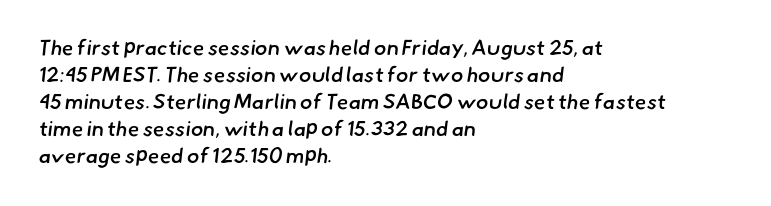
The image shows 21 px text type; set left-aligned, normal line spacing (1.28x), normal letter spacing, not underlined.
